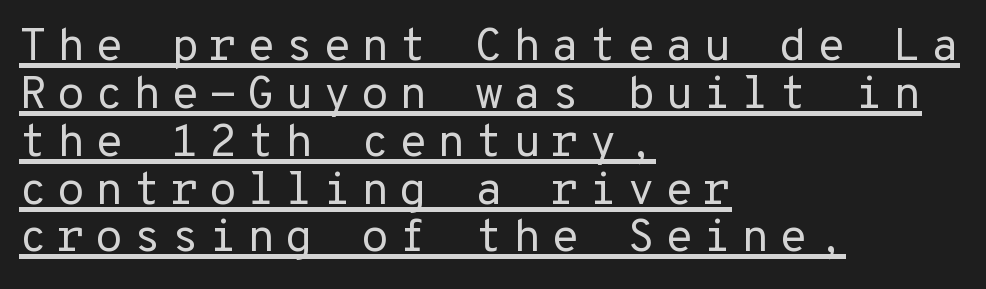
{"serif": "no", "italic": "no", "bold": "no", "weight": "regular", "width": "normal", "stroke_contrast": "low", "x_height": "medium", "monospaced": "yes", "underline": "yes", "align": "left", "line_spacing": "tight", "line_spacing_ratio": 1.04, "letter_spacing": "wide", "letter_spacing_em": 0.21, "glyph_px": 46}
